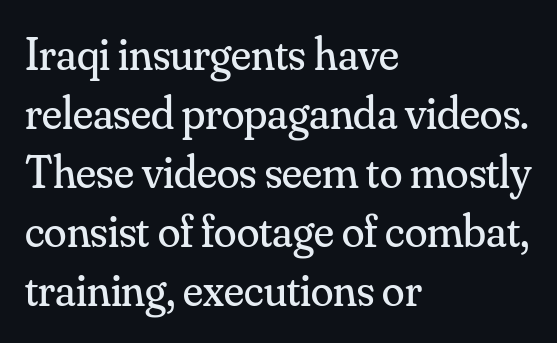
The image shows 46 px regular-weight serif type, upright; set left-aligned, normal line spacing (1.28x), normal letter spacing, not underlined; medium stroke contrast and a small x-height.
